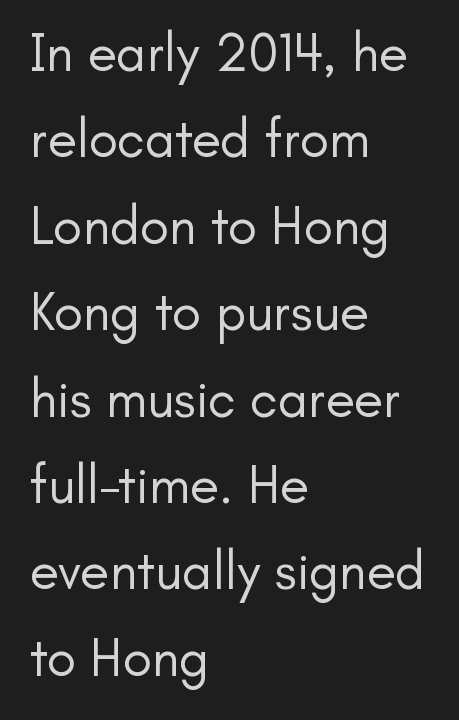
{"serif": "no", "italic": "no", "bold": "no", "weight": "regular", "width": "normal", "stroke_contrast": "low", "x_height": "small", "monospaced": "no", "underline": "no", "align": "left", "line_spacing": "normal", "line_spacing_ratio": 1.6, "letter_spacing": "normal", "letter_spacing_em": 0.0, "glyph_px": 54}
